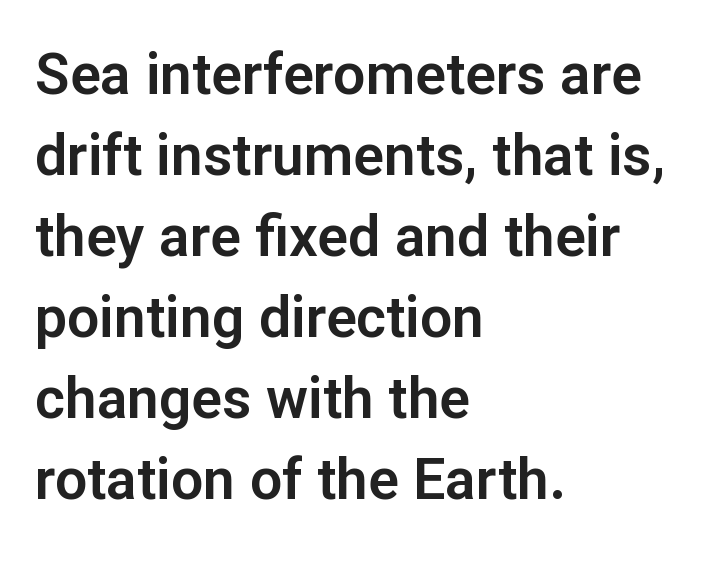
{"serif": "no", "italic": "no", "width": "normal", "stroke_contrast": "low", "x_height": "medium", "monospaced": "no", "underline": "no", "align": "left", "line_spacing": "normal", "line_spacing_ratio": 1.42, "letter_spacing": "normal", "letter_spacing_em": 0.0, "glyph_px": 57}
